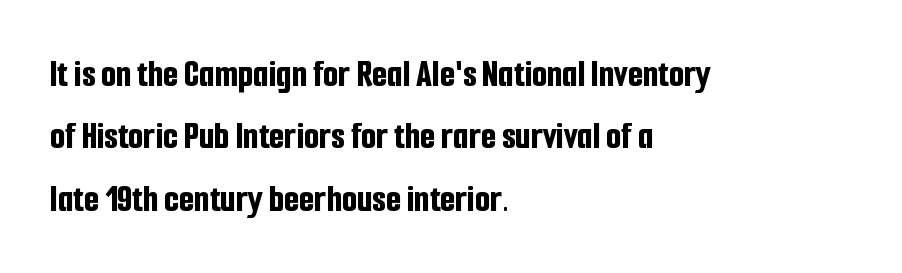
The image shows 39 px bold, condensed sans-serif type, upright; set left-aligned, normal line spacing (1.6x), normal letter spacing, not underlined; low stroke contrast and a medium x-height.
